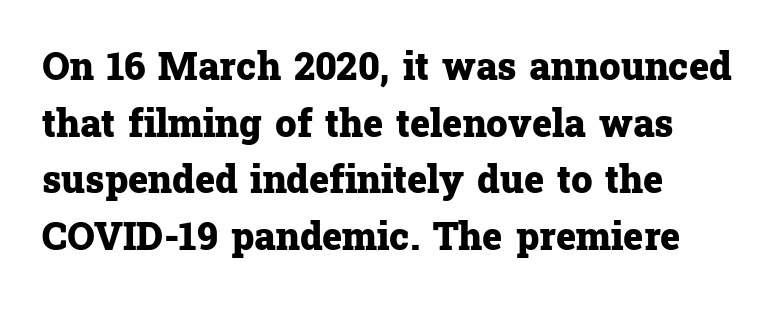
Q: Is the text bold? A: Yes.
Q: Is the text italic (slanted)? A: No, it is upright.
Q: Is the typeface a serif or a sans-serif typeface? A: Serif.
Q: Is the text underlined? A: No.
Q: How is the paragraph aligned? A: Left-aligned.
Q: Is the spacing between letters normal or unusually wide? A: Normal.
Q: Is the spacing between lines tight, normal or loose? A: Normal.
Q: Width (condensed, normal, or wide)? A: Normal.
Q: Stroke contrast? A: Low.
Q: x-height? A: Medium.
Q: Monospaced? A: No.
